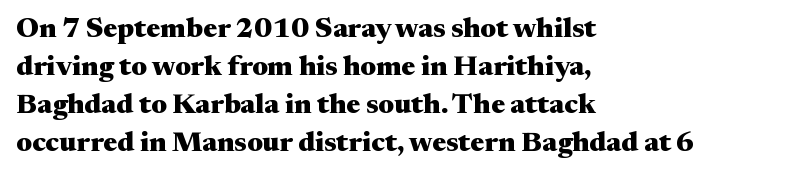
Q: Is the text bold? A: Yes.
Q: Is the text italic (slanted)? A: No, it is upright.
Q: Is the typeface a serif or a sans-serif typeface? A: Serif.
Q: Is the text underlined? A: No.
Q: How is the paragraph aligned? A: Left-aligned.
Q: Is the spacing between letters normal or unusually wide? A: Normal.
Q: Is the spacing between lines tight, normal or loose? A: Normal.
Q: Width (condensed, normal, or wide)? A: Wide.
Q: Stroke contrast? A: Medium.
Q: x-height? A: Medium.
Q: Monospaced? A: No.
